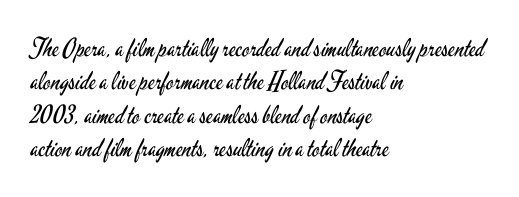
Q: Is the text bold? A: No.
Q: Is the text italic (slanted)? A: Yes.
Q: Is the text underlined? A: No.
Q: How is the paragraph aligned? A: Left-aligned.
Q: Is the spacing between letters normal or unusually wide? A: Normal.
Q: Is the spacing between lines tight, normal or loose? A: Normal.
